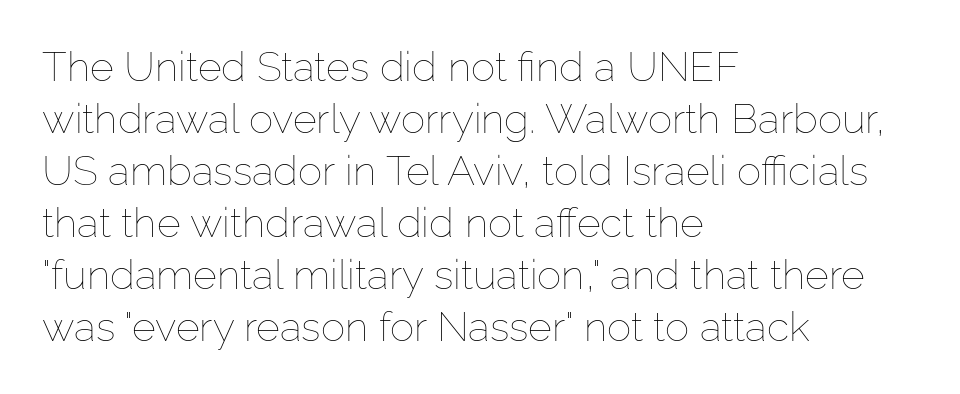
{"italic": "no", "bold": "no", "weight": "thin", "width": "normal", "stroke_contrast": "low", "x_height": "medium", "monospaced": "no", "underline": "no", "align": "left", "line_spacing": "normal", "line_spacing_ratio": 1.27, "letter_spacing": "normal", "letter_spacing_em": 0.0, "glyph_px": 41}
